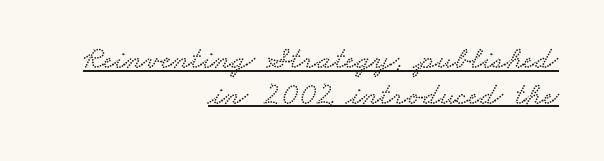
Q: Is the typeface a serif or a sans-serif typeface? A: Serif.
Q: Is the text underlined? A: Yes.
Q: How is the paragraph aligned? A: Right-aligned.
Q: Is the spacing between letters normal or unusually wide? A: Normal.
Q: Is the spacing between lines tight, normal or loose? A: Tight.
Q: Width (condensed, normal, or wide)? A: Wide.
Q: Stroke contrast? A: Low.
Q: x-height? A: Small.
Q: Monospaced? A: No.
